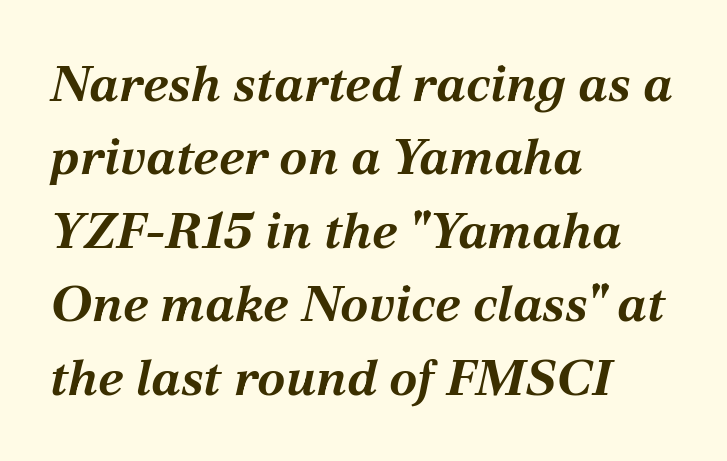
{"italic": "yes", "lean": "right", "slant_degrees": 12, "bold": "yes", "weight": "bold", "width": "normal", "stroke_contrast": "medium", "x_height": "medium", "monospaced": "no", "underline": "no", "align": "left", "line_spacing": "normal", "line_spacing_ratio": 1.44, "letter_spacing": "normal", "letter_spacing_em": 0.0, "glyph_px": 51}
